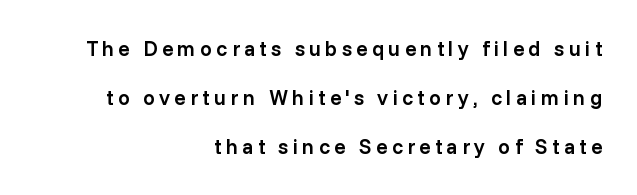
{"italic": "no", "bold": "semi", "underline": "no", "align": "right", "line_spacing": "loose", "line_spacing_ratio": 2.33, "letter_spacing": "wide", "letter_spacing_em": 0.2, "glyph_px": 21}
